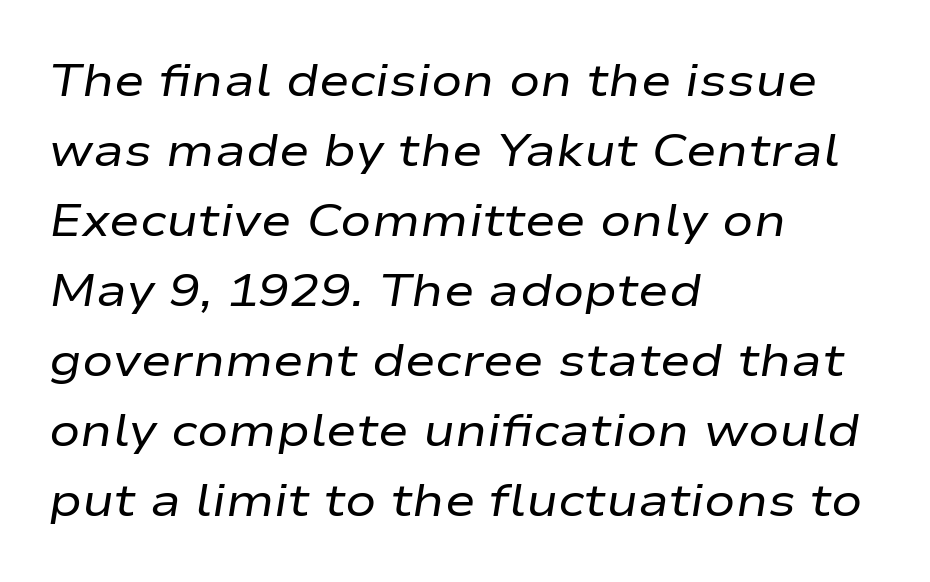
Q: Is the text bold? A: No.
Q: Is the text italic (slanted)? A: Yes, it leans right by about 9 degrees.
Q: Is the text underlined? A: No.
Q: How is the paragraph aligned? A: Left-aligned.
Q: Is the spacing between letters normal or unusually wide? A: Normal.
Q: Is the spacing between lines tight, normal or loose? A: Normal.
Q: Width (condensed, normal, or wide)? A: Wide.
Q: Stroke contrast? A: Low.
Q: x-height? A: Medium.
Q: Monospaced? A: No.
